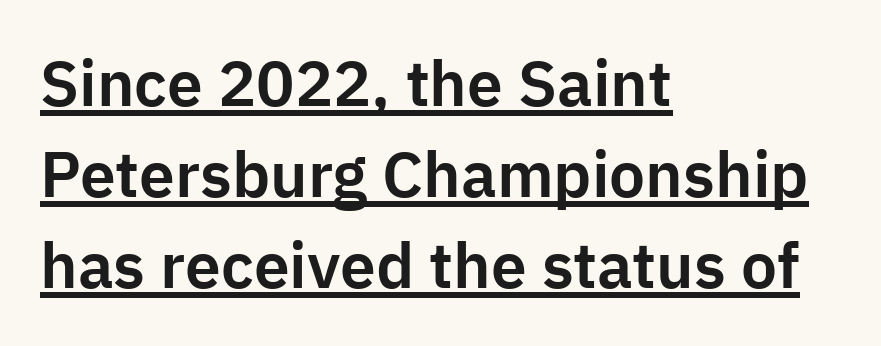
The image shows 64 px sans-serif type, upright; set left-aligned, normal line spacing (1.42x), normal letter spacing, underlined; low stroke contrast and a medium x-height.
